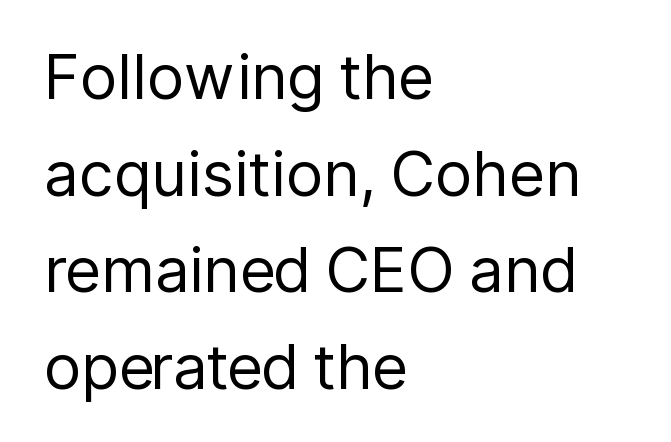
Serifs: no, the terminals of the letterforms are clean. Just letters on the line, the space beneath them empty. How would I describe the line gaps? Plain and ordinary. The weight would be labelled regular, book, light, or lighter still. You could not count columns in this text — the font is proportionally spaced. Each word holds together tightly as a unit, with standard inter-letter gaps.
